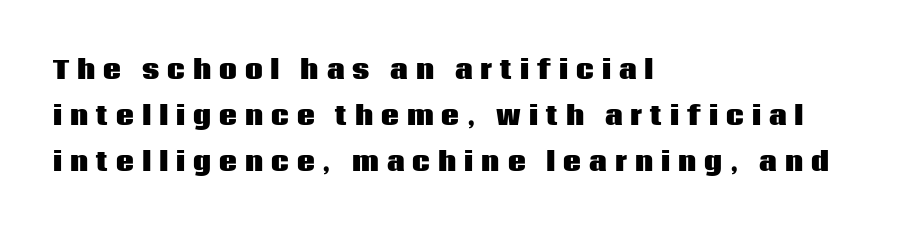
Caption: expanded tracking, letters set apart. These lines are set flush left with a ragged right edge. The glyphs have the mass of a bold cut. These lines were composed using upright roman letters. Only glyphs here, with clear space below each row.
